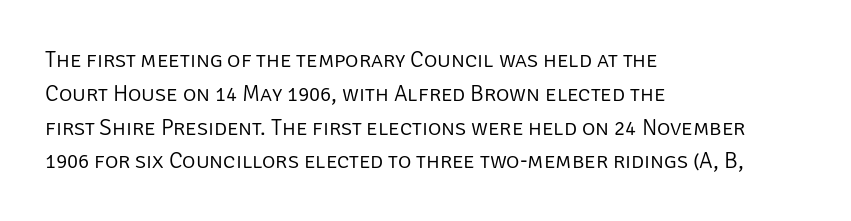
Just letters on the line, the space beneath them empty. Evenly set lines give the paragraph a standard silhouette. Heft: none added — not bold. Notice how the passage keeps a crisp vertical edge on the left only. No extra tracking has been applied to these lines. A roman cut, with each character standing at attention.
